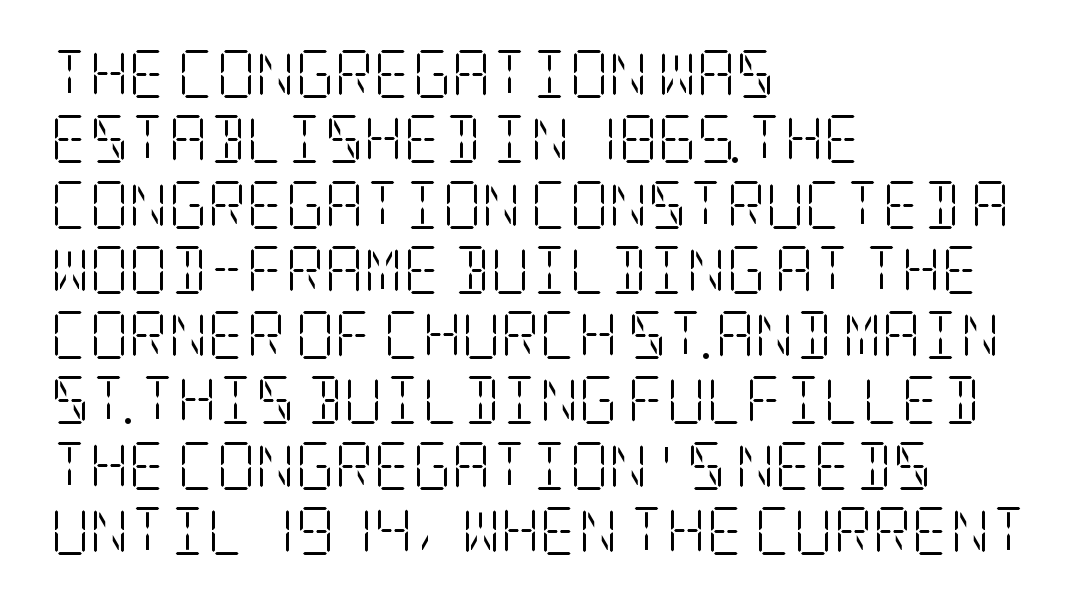
The typesetter chose a ragged-right arrangement here. Characters follow at the spacing the type designer built in. Stroke thickness stays within the range of a standard reading face or lighter. How would I describe the line gaps? Plain and ordinary. Check under the words: just untouched page.
